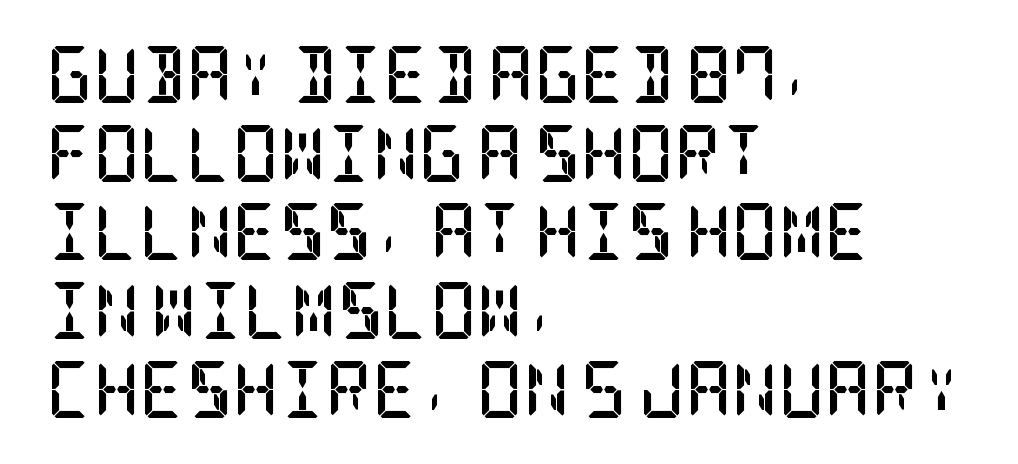
These lines stack with their left ends in a neat column. The specimen reads as upright at a glance. The type is set solid horizontally, with unmodified tracking. These lines carry a lot of weight — the face is fully bold. Old-style or modern, the face here clearly has serifs. Has an underline been added? It has not.
